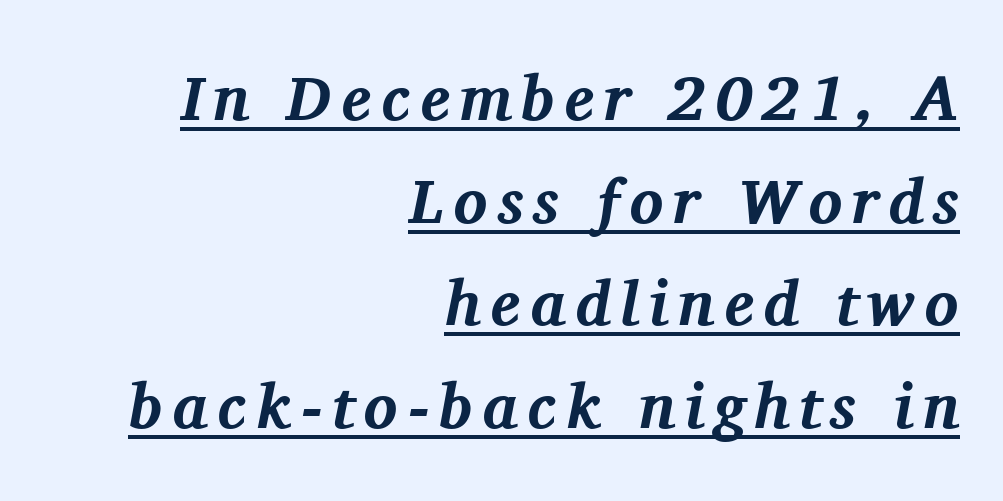
The image shows 63 px bold serif type, italic (leaning right); set right-aligned, normal line spacing (1.63x), underlined; medium stroke contrast and a medium x-height.
